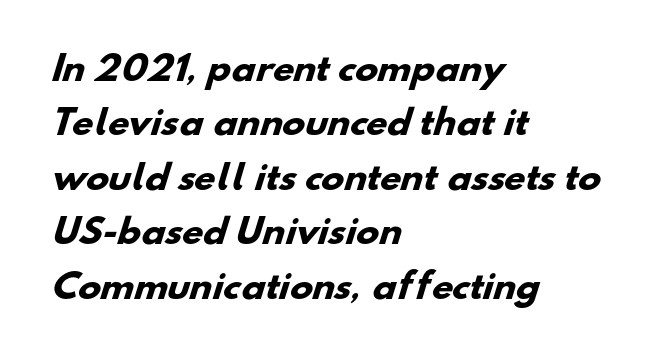
{"serif": "no", "bold": "yes", "weight": "heavy", "width": "normal", "stroke_contrast": "low", "x_height": "small", "monospaced": "no", "underline": "no", "align": "left", "line_spacing": "normal", "line_spacing_ratio": 1.6, "letter_spacing": "normal", "letter_spacing_em": 0.0, "glyph_px": 34}
